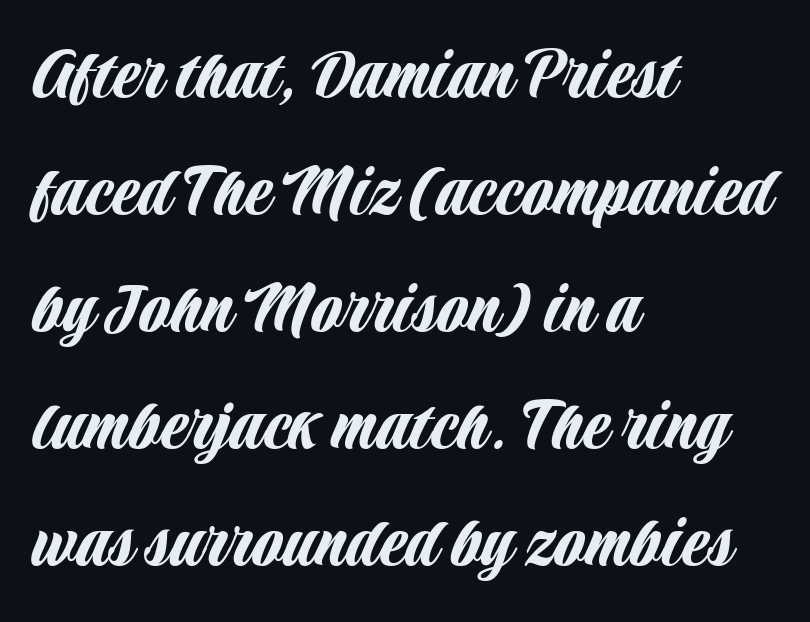
{"serif": "no", "width": "condensed", "stroke_contrast": "low", "x_height": "large", "monospaced": "no", "underline": "no", "align": "left", "line_spacing": "normal", "line_spacing_ratio": 1.48, "letter_spacing": "normal", "letter_spacing_em": 0.0, "glyph_px": 79}
